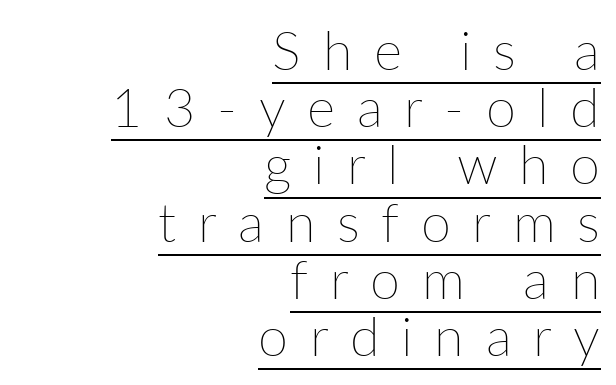
The image shows 54 px thin type, upright; set right-aligned, tight line spacing (1.06x), unusually wide letter spacing (+0.4 em), underlined; low stroke contrast and a medium x-height.
